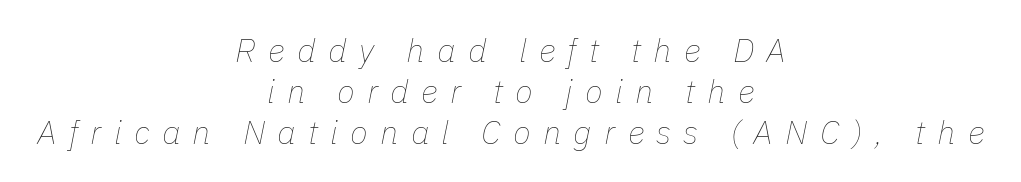
Q: Is the text bold? A: No.
Q: Is the text italic (slanted)? A: Yes, it leans right by about 11 degrees.
Q: Is the text underlined? A: No.
Q: How is the paragraph aligned? A: Centered.
Q: Is the spacing between letters normal or unusually wide? A: Unusually wide.
Q: Width (condensed, normal, or wide)? A: Normal.
Q: Stroke contrast? A: Low.
Q: x-height? A: Medium.
Q: Monospaced? A: No.
